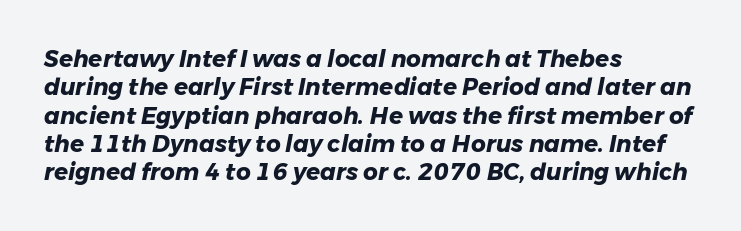
{"italic": "yes", "lean": "right", "slant_degrees": 11, "bold": "yes", "underline": "no", "align": "left", "line_spacing_ratio": 1.23, "letter_spacing": "normal", "letter_spacing_em": 0.0, "glyph_px": 23}
